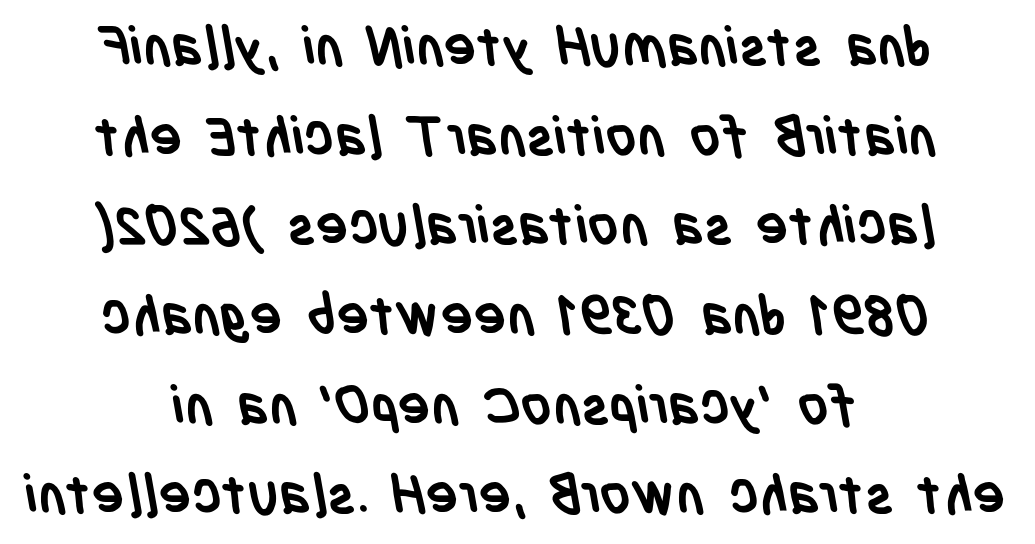
Teacher's note: observe the equal gaps on both sides — that is centered alignment. One glance says typical: line gaps are just what's usual. The passage shown is typed in a proportional face where columns would drift. The rendering keeps characters at their native spacing. Its strokes are broad and dark, the hallmark of bold type. Note: no serifs on the glyphs.
